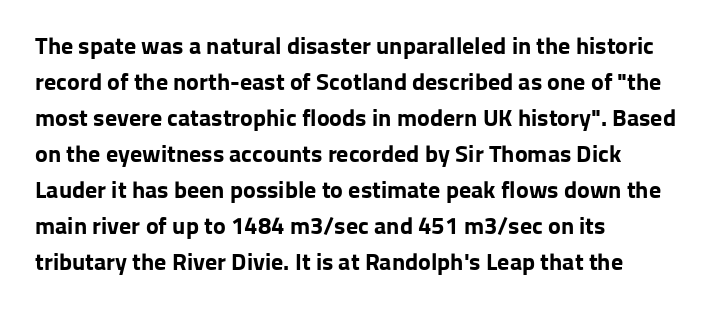
{"italic": "no", "bold": "yes", "underline": "no", "align": "left", "line_spacing": "normal", "line_spacing_ratio": 1.5, "letter_spacing": "normal", "letter_spacing_em": 0.0, "glyph_px": 24}
